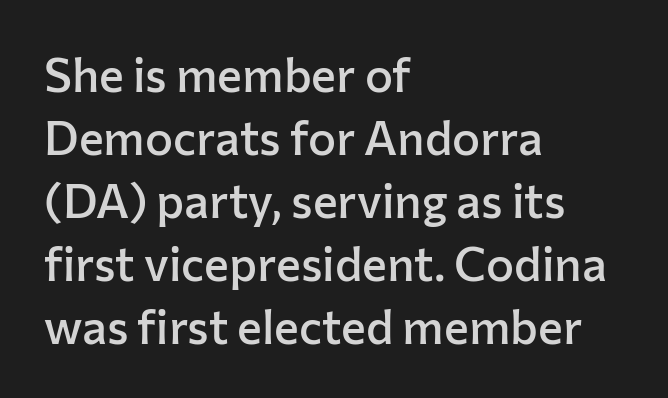
The image shows 47 px semibold sans-serif type, upright; set left-aligned, normal line spacing (1.34x), normal letter spacing, not underlined; low stroke contrast and a medium x-height.
